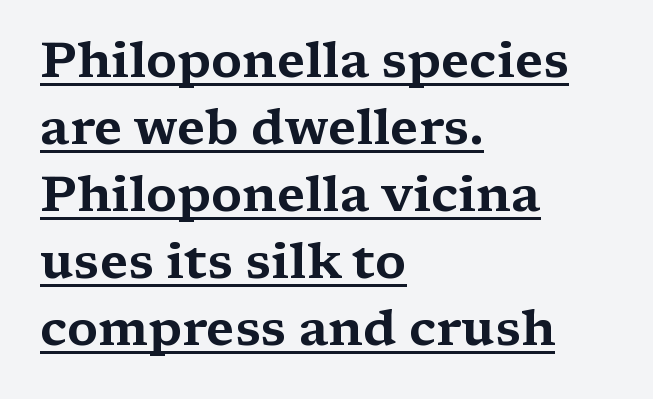
Q: Is the text italic (slanted)? A: No, it is upright.
Q: Is the typeface a serif or a sans-serif typeface? A: Serif.
Q: Is the text underlined? A: Yes.
Q: How is the paragraph aligned? A: Left-aligned.
Q: Is the spacing between letters normal or unusually wide? A: Normal.
Q: Is the spacing between lines tight, normal or loose? A: Normal.
Q: Width (condensed, normal, or wide)? A: Wide.
Q: Stroke contrast? A: Medium.
Q: x-height? A: Medium.
Q: Monospaced? A: No.
